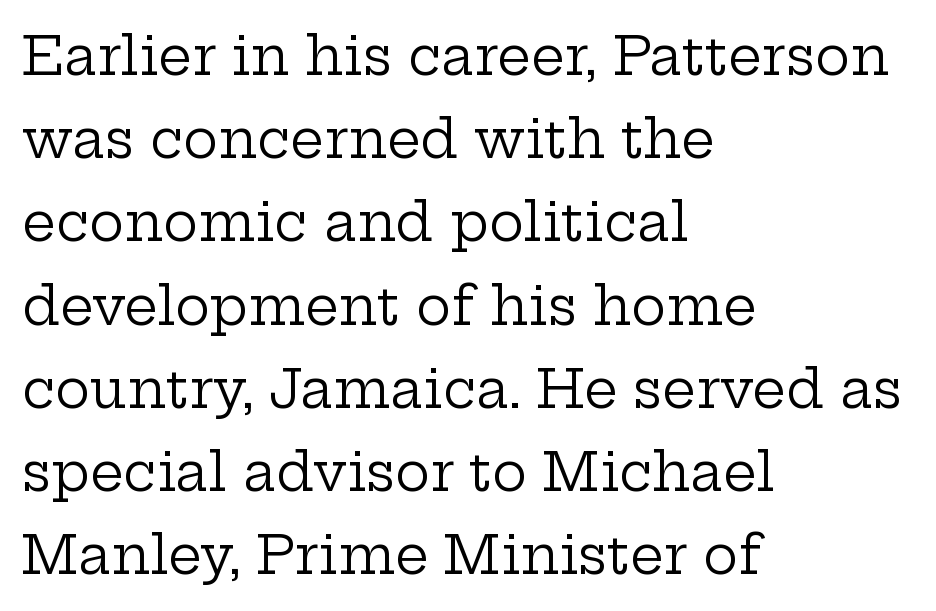
Character widths vary here, with narrow letters taking less room than wide ones. Compared with typical body copy, the letter spacing here is the same. The zone under the glyphs is completely vacant. Caption: multi-line text, flush left, ragged right. Stems here are at most as thick as an everyday book face.
